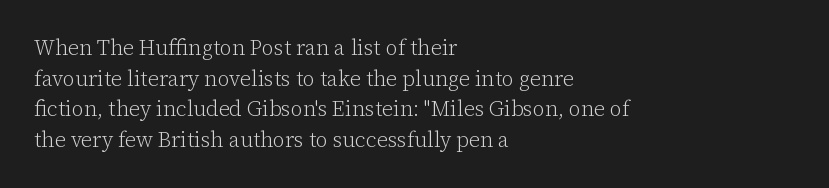
Q: Is the text bold? A: No.
Q: Is the text italic (slanted)? A: No, it is upright.
Q: Is the text underlined? A: No.
Q: How is the paragraph aligned? A: Left-aligned.
Q: Is the spacing between letters normal or unusually wide? A: Normal.
Q: Is the spacing between lines tight, normal or loose? A: Normal.
